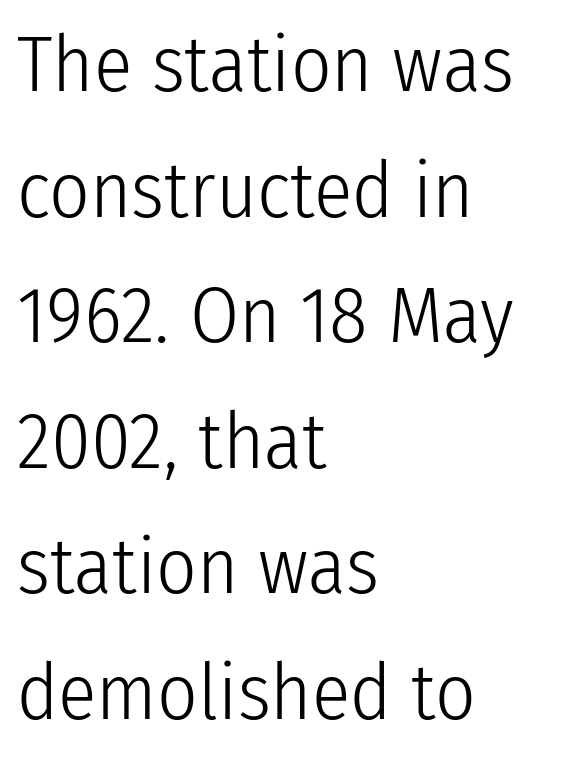
The image shows 79 px light, condensed sans-serif type, upright; set left-aligned, normal line spacing (1.59x), normal letter spacing, not underlined; low stroke contrast and a medium x-height.
